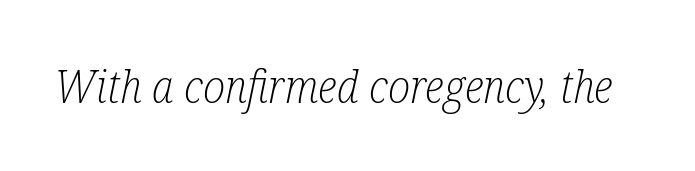
Q: Is the text bold? A: No.
Q: Is the text italic (slanted)? A: Yes, it leans right by about 12 degrees.
Q: Is the typeface a serif or a sans-serif typeface? A: Serif.
Q: Is the text underlined? A: No.
Q: Is the spacing between letters normal or unusually wide? A: Normal.
Q: Width (condensed, normal, or wide)? A: Condensed.
Q: Stroke contrast? A: Low.
Q: x-height? A: Medium.
Q: Monospaced? A: No.
